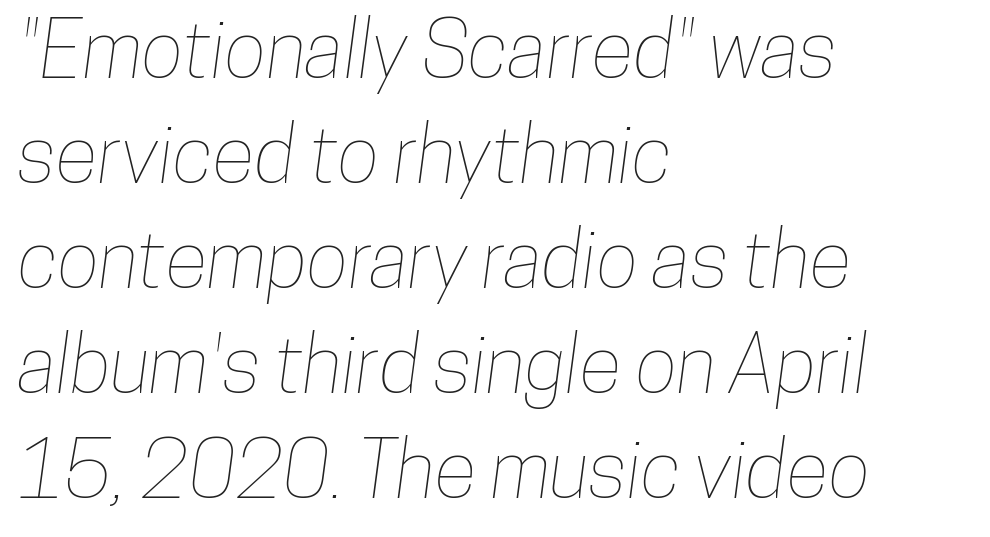
The image shows 79 px condensed type; set left-aligned, normal line spacing (1.33x), normal letter spacing, not underlined; low stroke contrast and a medium x-height.
